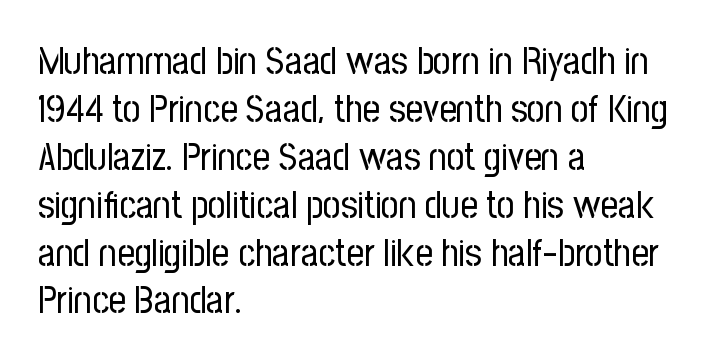
{"serif": "no", "italic": "no", "bold": "no", "weight": "regular", "width": "condensed", "stroke_contrast": "low", "x_height": "medium", "monospaced": "no", "underline": "no", "align": "left", "line_spacing": "normal", "line_spacing_ratio": 1.26, "letter_spacing": "normal", "letter_spacing_em": 0.0, "glyph_px": 38}
